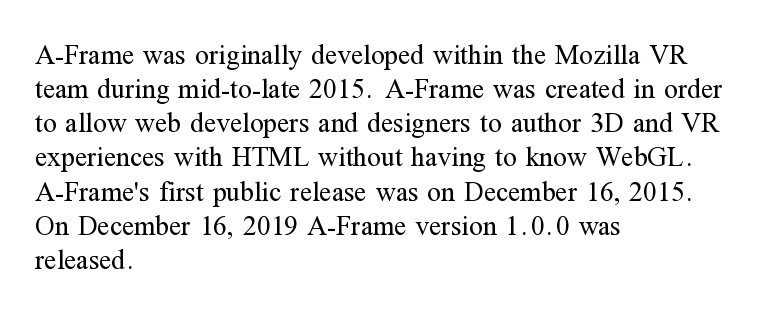
Q: Is the text bold? A: No.
Q: Is the text italic (slanted)? A: No, it is upright.
Q: Is the typeface a serif or a sans-serif typeface? A: Serif.
Q: Is the text underlined? A: No.
Q: How is the paragraph aligned? A: Left-aligned.
Q: Is the spacing between letters normal or unusually wide? A: Normal.
Q: Width (condensed, normal, or wide)? A: Normal.
Q: Stroke contrast? A: Medium.
Q: x-height? A: Medium.
Q: Monospaced? A: No.
